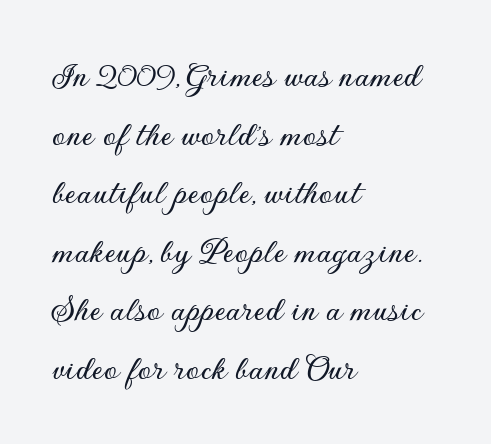
{"serif": "no", "width": "normal", "stroke_contrast": "low", "x_height": "small", "monospaced": "no", "underline": "no", "align": "left", "line_spacing": "normal", "line_spacing_ratio": 1.54, "letter_spacing": "normal", "letter_spacing_em": 0.0, "glyph_px": 38}
